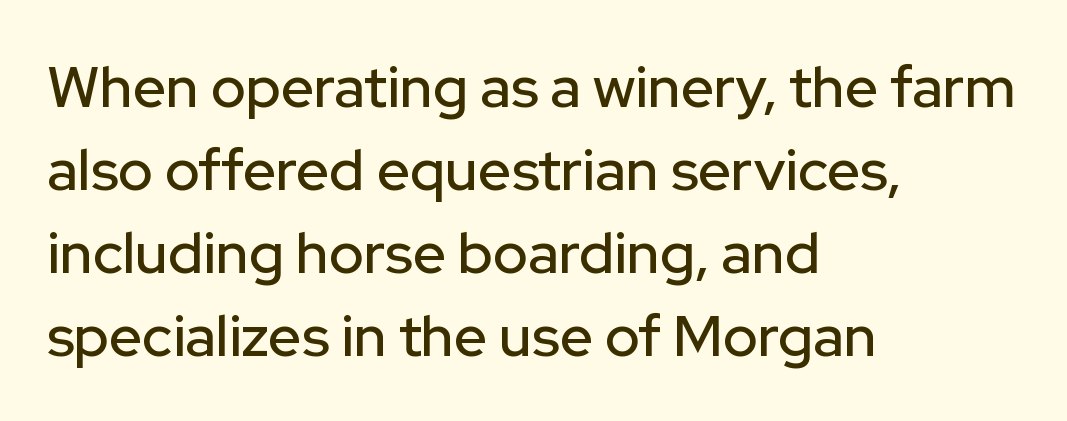
The face used here is a sans, in the tradition of grotesques and geometrics. The lines in this sample share a left origin and differ only in where they stop. Note the varied advance widths — an 'i' is clearly narrower than an 'm'. The lettering stays uniformly vertical, giving the passage a roman look. Compared with typical body copy, the letter spacing here is the same. This block has exactly the height ordinary leading produces.
